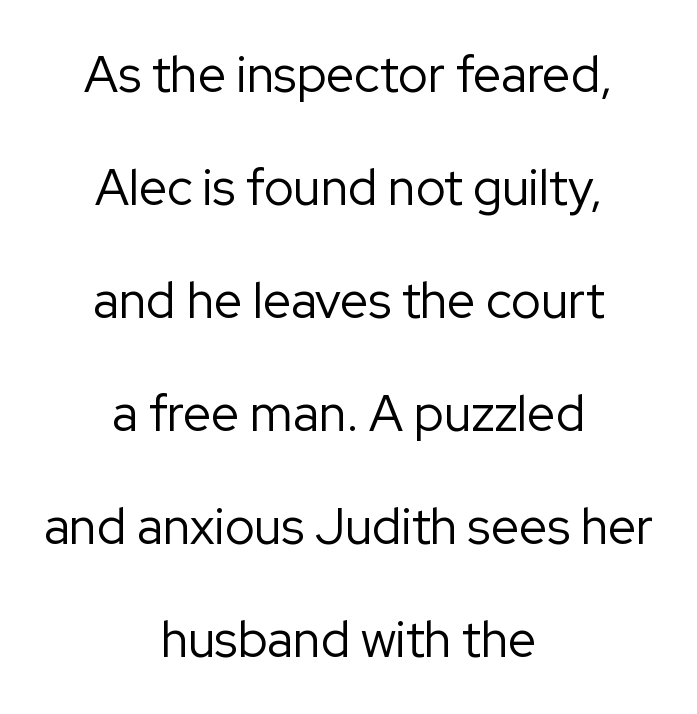
{"serif": "no", "italic": "no", "bold": "no", "weight": "regular", "width": "normal", "stroke_contrast": "low", "x_height": "medium", "monospaced": "no", "underline": "no", "align": "center", "line_spacing": "loose", "line_spacing_ratio": 2.26, "letter_spacing": "normal", "letter_spacing_em": 0.0, "glyph_px": 50}
